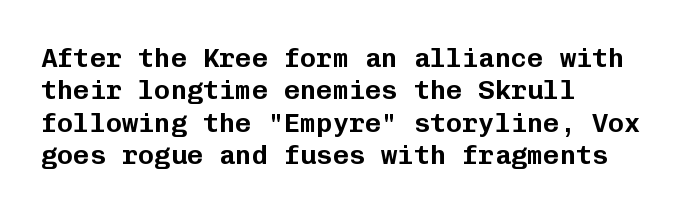
{"italic": "no", "underline": "no", "align": "left", "line_spacing_ratio": 1.2, "letter_spacing": "normal", "letter_spacing_em": 0.0, "glyph_px": 27}
